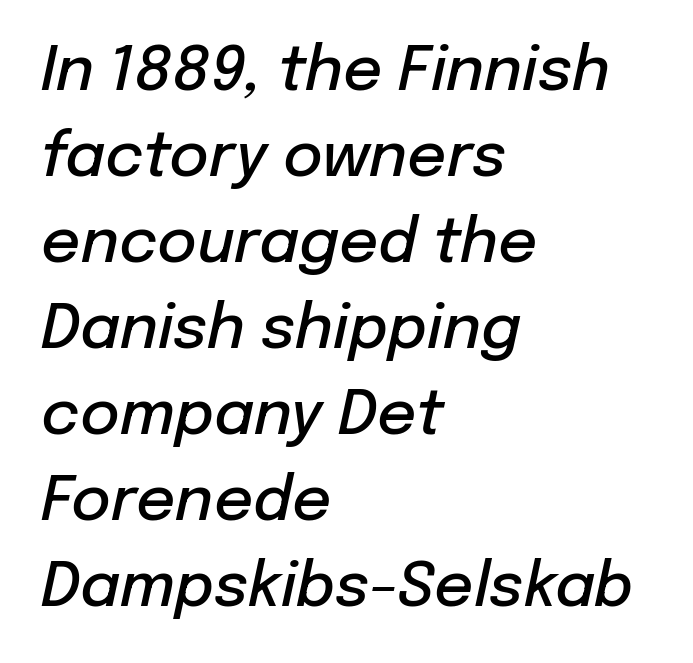
Tall strokes in this sample are angled rather than plumb. How are the letters spaced? Ordinarily, with no added tracking. The text block is weighted toward the left margin, trailing off unevenly rightward. A fair bit of extra ink — the face is semibold, not bold. The leading is moderate, giving the passage an even texture. Just letters on the line, the space beneath them empty.
